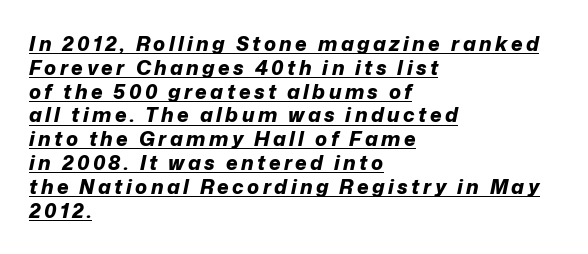
The image shows 20 px bold type, italic (leaning right); set left-aligned, line spacing 1.19x, underlined.
